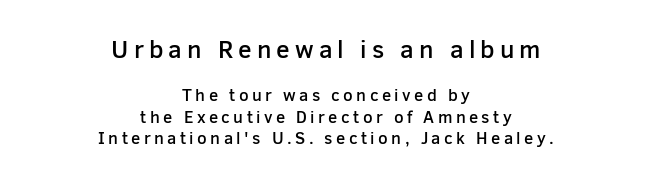
The line-height multiplier appears to be the usual default. Type size steps down from the first block to the second. Glyph-to-glyph distance is far greater than everyday printed text. On the weight axis this lands at semibold, roughly 600. These lines are centered, leaving both edges ragged.
